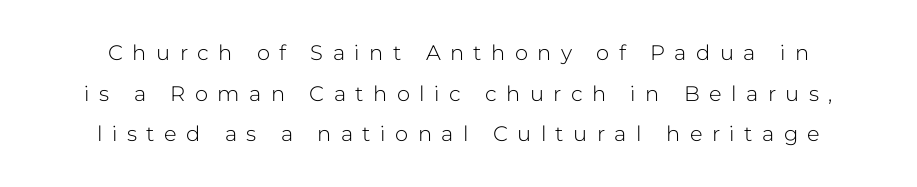
The image shows 21 px text type, upright; set loose line spacing (1.93x), unusually wide letter spacing (+0.45 em), not underlined.
